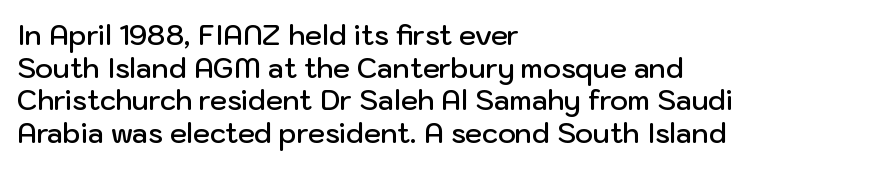
Q: Is the text bold? A: Semi-bold.
Q: Is the text italic (slanted)? A: No, it is upright.
Q: Is the text underlined? A: No.
Q: How is the paragraph aligned? A: Left-aligned.
Q: Is the spacing between letters normal or unusually wide? A: Normal.
